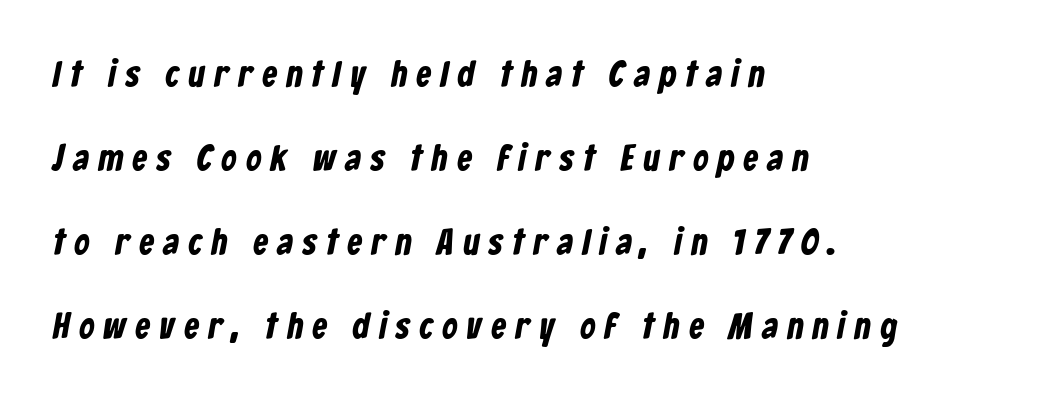
{"serif": "no", "bold": "yes", "weight": "bold", "width": "condensed", "stroke_contrast": "low", "x_height": "medium", "monospaced": "no", "underline": "no", "align": "left", "line_spacing": "loose", "line_spacing_ratio": 2.27, "letter_spacing": "wide", "letter_spacing_em": 0.26, "glyph_px": 37}
